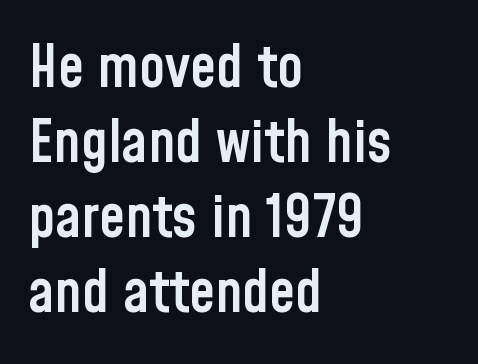
Each new line begins a customary step beneath the previous one. These lines keep a tight, regular rhythm from letter to letter. Strokes here are thickened, but only to semibold level. The glyphs are unaccompanied by any horizontal stroke below them. Every stem runs plumb, perpendicular to the baseline.
